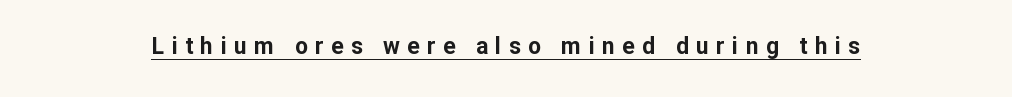
The image shows 23 px bold type, upright; set centered, unusually wide letter spacing (+0.32 em), underlined.
